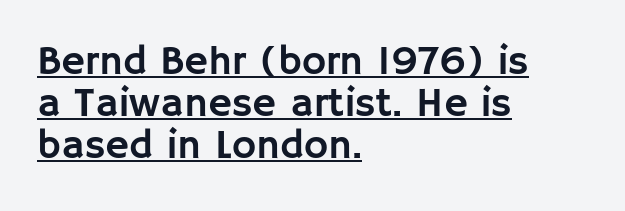
{"serif": "no", "italic": "no", "width": "normal", "stroke_contrast": "low", "x_height": "large", "monospaced": "no", "underline": "yes", "align": "left", "line_spacing": "tight", "line_spacing_ratio": 1.03, "letter_spacing": "normal", "letter_spacing_em": 0.0, "glyph_px": 41}
